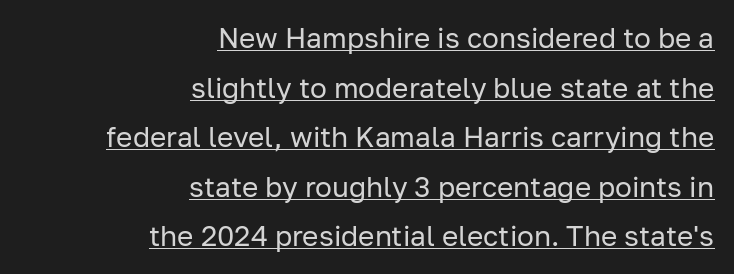
Horizontally, the lines are justified to the trailing edge only. Is the type heavy? It reads as light-to-regular instead. Characters follow at the spacing the type designer built in. Think of a printed novel: that variable character pitch is what you see here.
